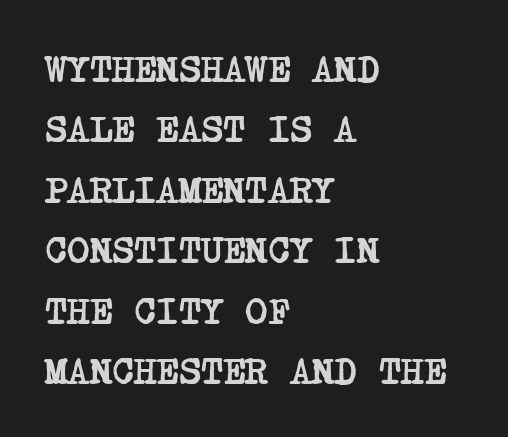
{"serif": "yes", "bold": "yes", "weight": "semibold", "width": "condensed", "stroke_contrast": "low", "x_height": "large", "underline": "no", "align": "left", "line_spacing": "normal", "line_spacing_ratio": 1.59, "letter_spacing": "normal", "letter_spacing_em": 0.0, "glyph_px": 38}
